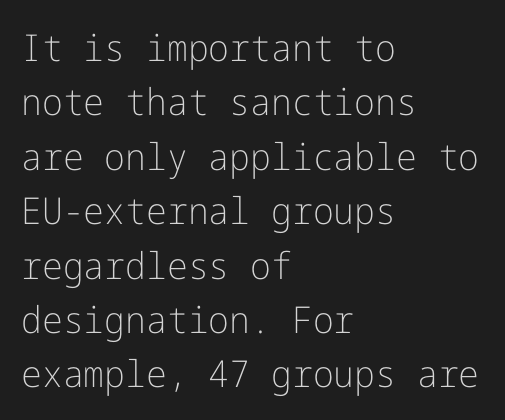
Q: Is the text bold? A: No.
Q: Is the text italic (slanted)? A: No, it is upright.
Q: Is the typeface a serif or a sans-serif typeface? A: Sans-serif.
Q: Is the text underlined? A: No.
Q: How is the paragraph aligned? A: Left-aligned.
Q: Is the spacing between letters normal or unusually wide? A: Normal.
Q: Is the spacing between lines tight, normal or loose? A: Normal.
Q: Width (condensed, normal, or wide)? A: Normal.
Q: Stroke contrast? A: Low.
Q: x-height? A: Medium.
